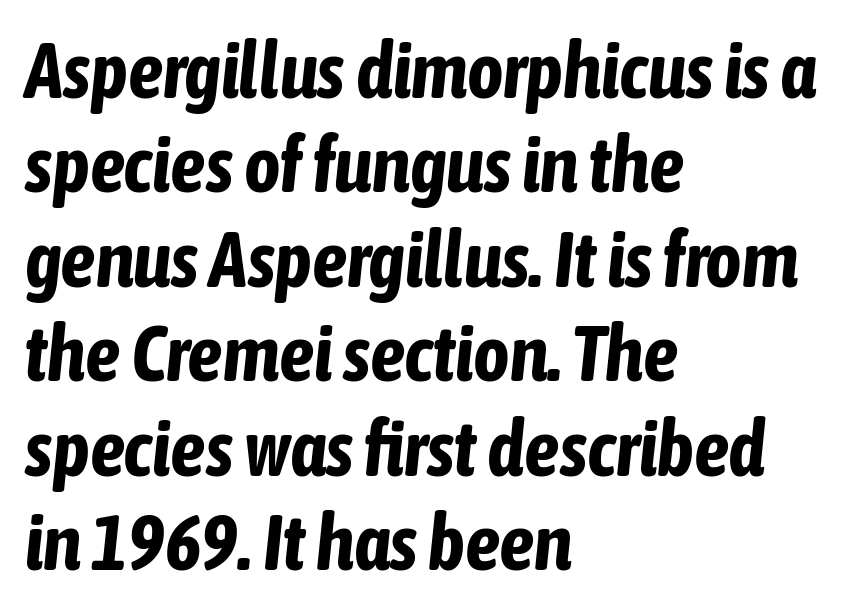
Q: Is the text bold? A: Yes.
Q: Is the text italic (slanted)? A: Yes, it leans right by about 6 degrees.
Q: Is the text underlined? A: No.
Q: How is the paragraph aligned? A: Left-aligned.
Q: Is the spacing between letters normal or unusually wide? A: Normal.
Q: Width (condensed, normal, or wide)? A: Condensed.
Q: Stroke contrast? A: Low.
Q: x-height? A: Medium.
Q: Monospaced? A: No.
